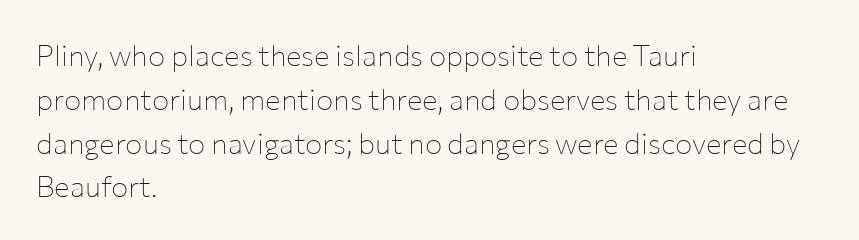
Alignment: flush left. Caption: face not bold, strokes unweighted. Is this a fixed-width face? No — the glyphs have proportional, varying widths. What kind of face is this? One without serifs — a sans. Nobody drew a line under any word here. Leading: standard.
